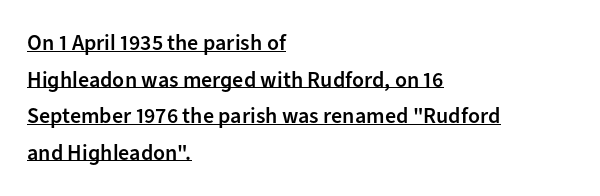
The image shows 22 px text type, upright; set left-aligned, normal line spacing (1.66x), normal letter spacing, underlined.
